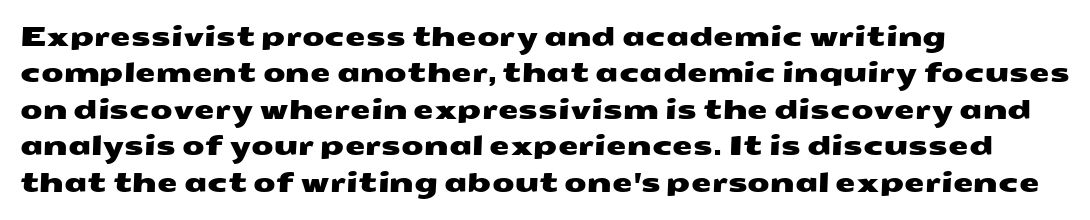
{"underline": "no", "align": "left", "line_spacing": "normal", "line_spacing_ratio": 1.4, "letter_spacing": "normal", "letter_spacing_em": 0.0, "glyph_px": 26}
